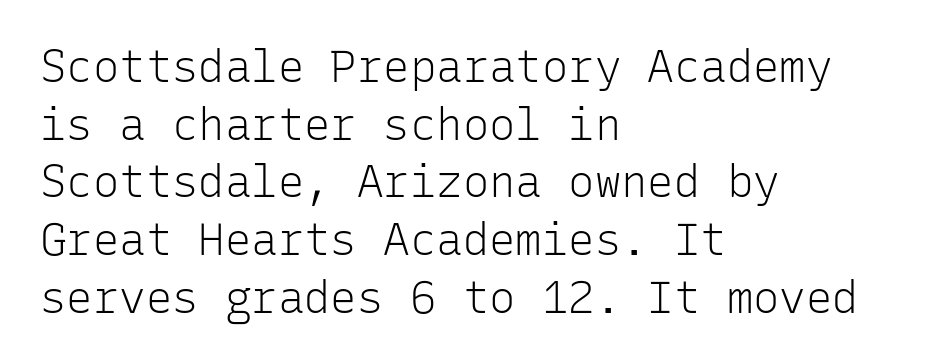
Q: Is the text bold? A: No.
Q: Is the text italic (slanted)? A: No, it is upright.
Q: Is the typeface a serif or a sans-serif typeface? A: Sans-serif.
Q: Is the text underlined? A: No.
Q: How is the paragraph aligned? A: Left-aligned.
Q: Is the spacing between letters normal or unusually wide? A: Normal.
Q: Is the spacing between lines tight, normal or loose? A: Normal.
Q: Width (condensed, normal, or wide)? A: Normal.
Q: Stroke contrast? A: Low.
Q: x-height? A: Medium.
Q: Monospaced? A: Yes.
